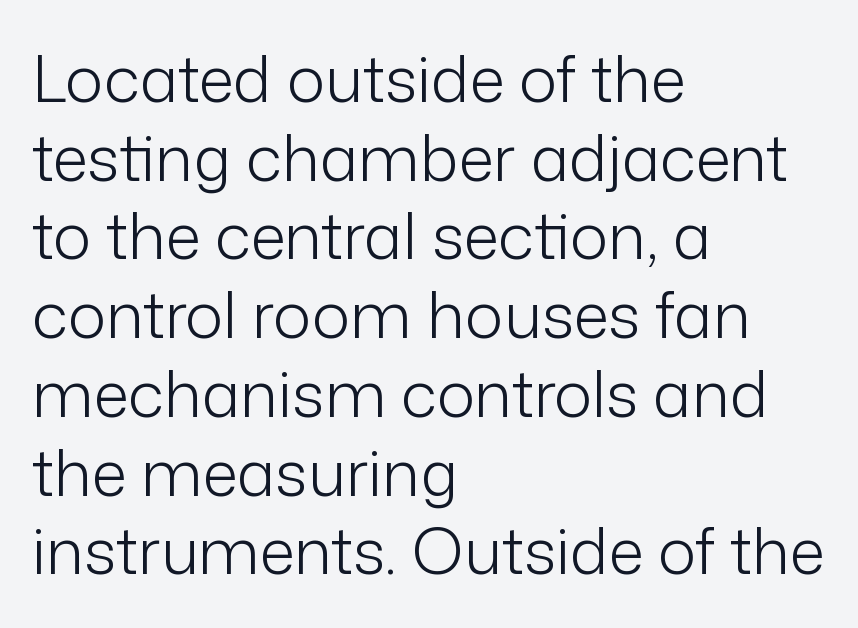
Typeset ragged right — the left edge is the straight one. Has an underline been added? It has not. Nope, not italic — everything's standing straight. On a weight scale, this lands at 450 or below.
